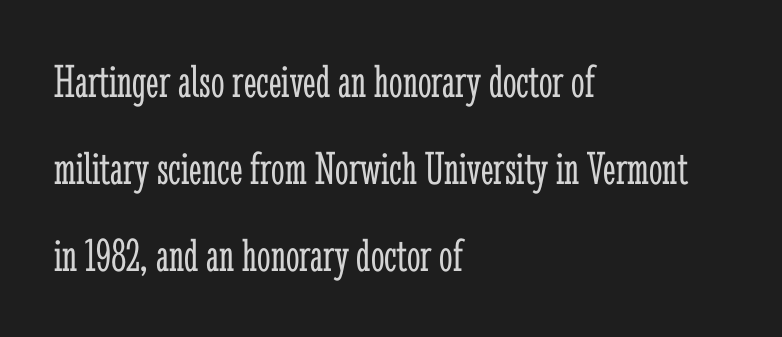
The passage is arranged the way most books set body copy — flush left. Each letter keeps its own natural width here, so spacing adapts to shape. Glyph-to-glyph distance matches everyday printed text. The characters are drawn with everyday or finer stroke widths.
